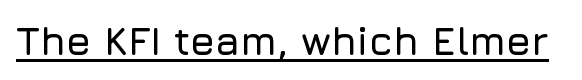
The image shows 40 px sans-serif type, upright; set normal letter spacing, underlined; low stroke contrast and a medium x-height.
